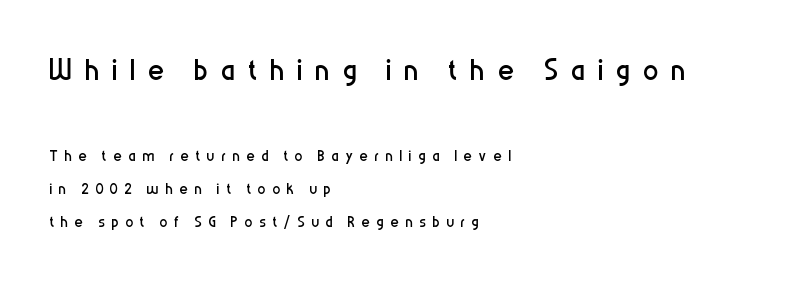
Q: Is the text bold? A: No.
Q: Is the text italic (slanted)? A: No, it is upright.
Q: Is the typeface a serif or a sans-serif typeface? A: Sans-serif.
Q: Is the text underlined? A: No.
Q: How is the paragraph aligned? A: Left-aligned.
Q: Is the spacing between letters normal or unusually wide? A: Unusually wide.
Q: Is the spacing between lines tight, normal or loose? A: Normal.
Q: Which block of text is set in a larger size, the first (top) or the second (bottom)? A: The first (top) one.
Q: Width (condensed, normal, or wide)? A: Condensed.
Q: Stroke contrast? A: Low.
Q: x-height? A: Medium.
Q: Monospaced? A: No.
